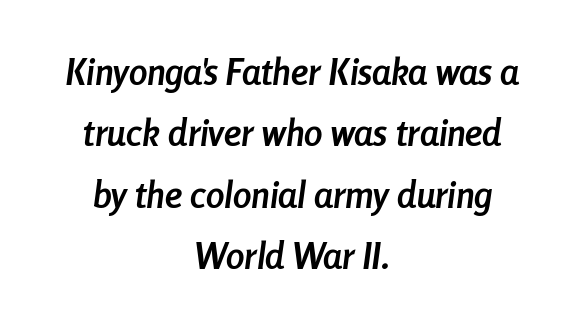
The image shows 37 px semibold, condensed type, italic (leaning right); set centered, normal line spacing (1.66x), normal letter spacing, not underlined; low stroke contrast and a medium x-height.
